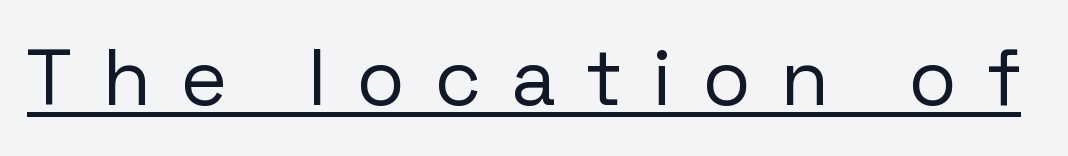
Q: Is the text bold? A: No.
Q: Is the text italic (slanted)? A: No, it is upright.
Q: Is the typeface a serif or a sans-serif typeface? A: Sans-serif.
Q: Is the text underlined? A: Yes.
Q: Is the spacing between letters normal or unusually wide? A: Unusually wide.
Q: Width (condensed, normal, or wide)? A: Normal.
Q: Stroke contrast? A: Low.
Q: x-height? A: Medium.
Q: Monospaced? A: No.
